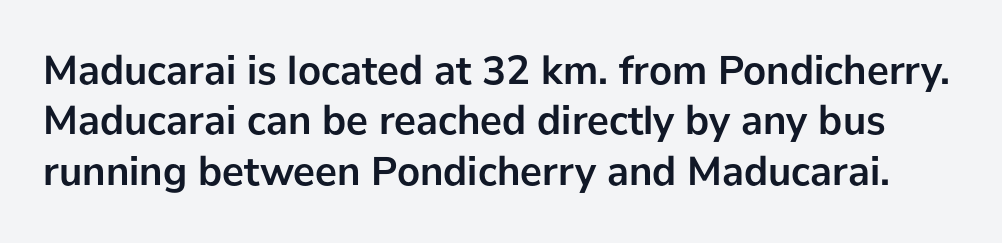
{"serif": "no", "italic": "no", "bold": "yes", "weight": "semibold", "width": "normal", "stroke_contrast": "low", "x_height": "medium", "monospaced": "no", "underline": "no", "line_spacing_ratio": 1.23, "letter_spacing": "normal", "letter_spacing_em": 0.0, "glyph_px": 41}
